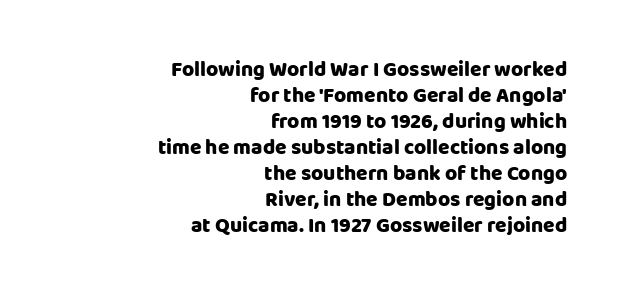
{"italic": "no", "bold": "yes", "underline": "no", "align": "right", "line_spacing_ratio": 1.24, "letter_spacing": "normal", "letter_spacing_em": 0.0, "glyph_px": 21}
